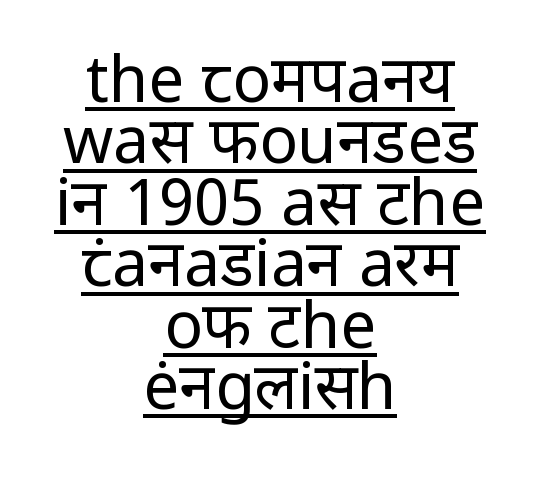
The lines are quadded center. How are the letters spaced? Ordinarily, with no added tracking. Students, observe the line beneath the letters — that is underlining. The font is comparable to plain body text, perhaps lighter.
